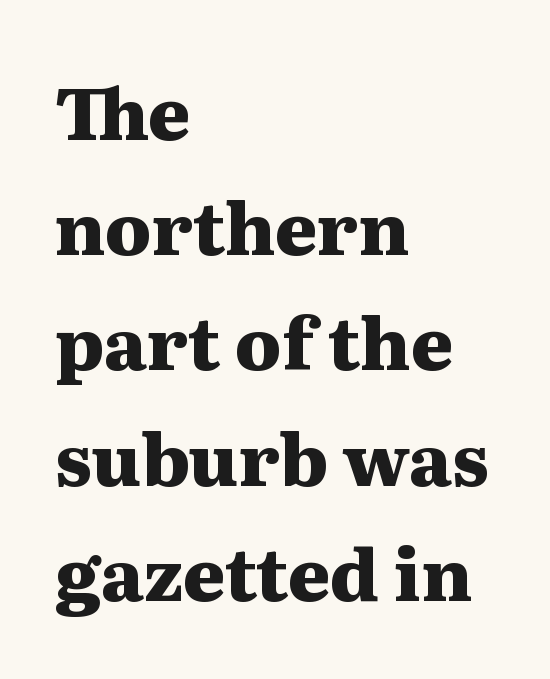
Q: Is the text bold? A: Yes.
Q: Is the text italic (slanted)? A: No, it is upright.
Q: Is the typeface a serif or a sans-serif typeface? A: Serif.
Q: Is the text underlined? A: No.
Q: How is the paragraph aligned? A: Left-aligned.
Q: Is the spacing between letters normal or unusually wide? A: Normal.
Q: Is the spacing between lines tight, normal or loose? A: Normal.
Q: Width (condensed, normal, or wide)? A: Wide.
Q: Stroke contrast? A: Medium.
Q: x-height? A: Medium.
Q: Monospaced? A: No.
